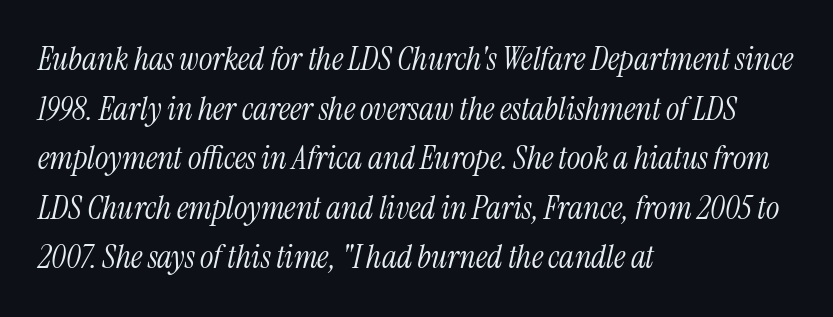
The image shows 32 px light, condensed serif type, italic (leaning right); set left-aligned, normal line spacing (1.55x), normal letter spacing, not underlined; medium stroke contrast and a medium x-height.
